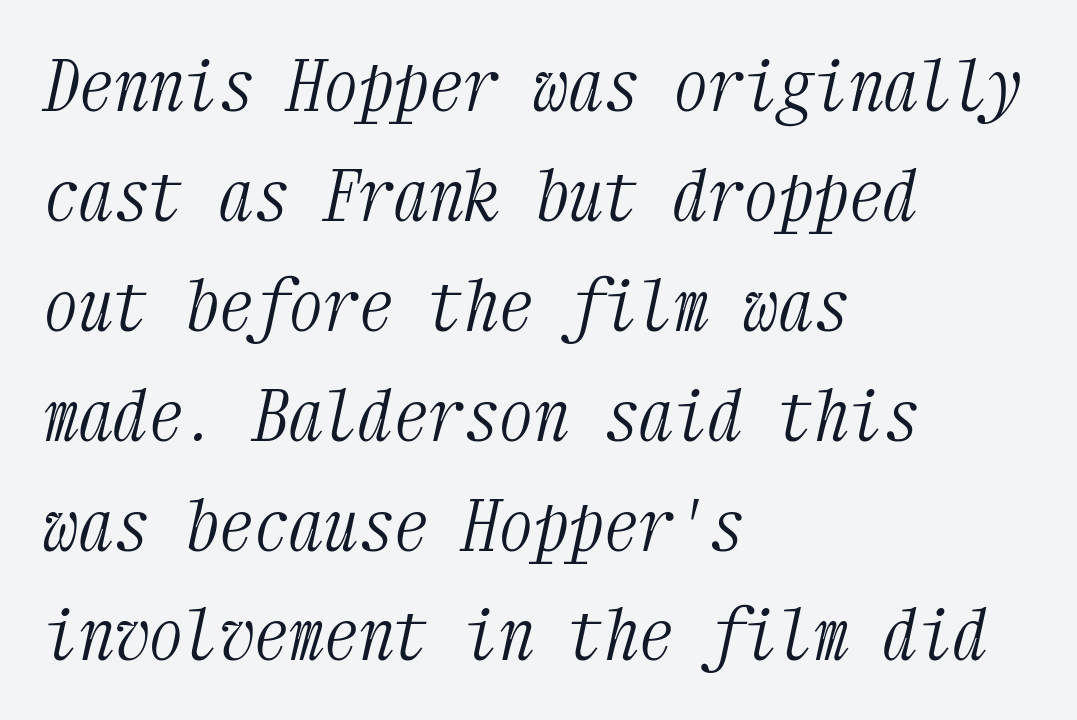
Every character here occupies the same horizontal width, giving the sample a typewriter-like rhythm. Observe the ordinary spacing: letters are neighbours, not strangers. The passage shown is typeset with a serif family. A typesetter would call this leading conventional body-copy spacing. These lines were composed using italics.
